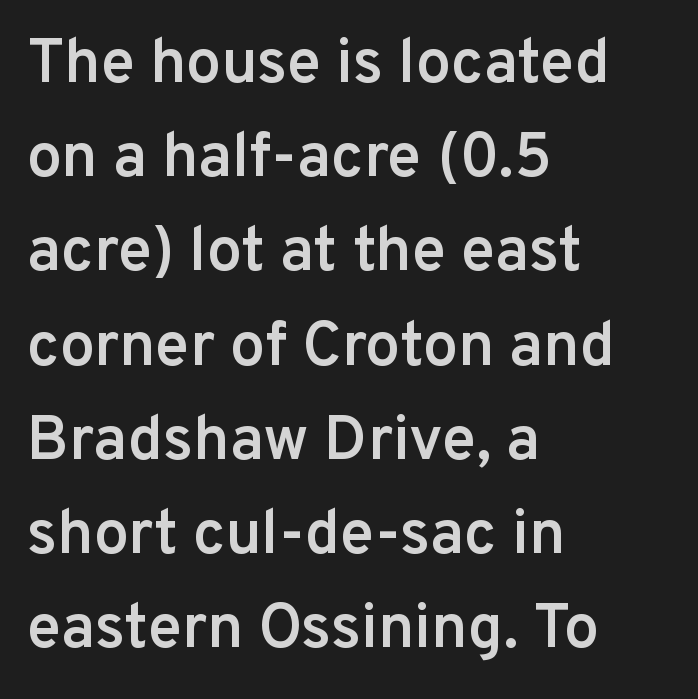
The image shows 62 px semibold sans-serif type, upright; set left-aligned, normal line spacing (1.52x), normal letter spacing, not underlined; low stroke contrast and a medium x-height.
